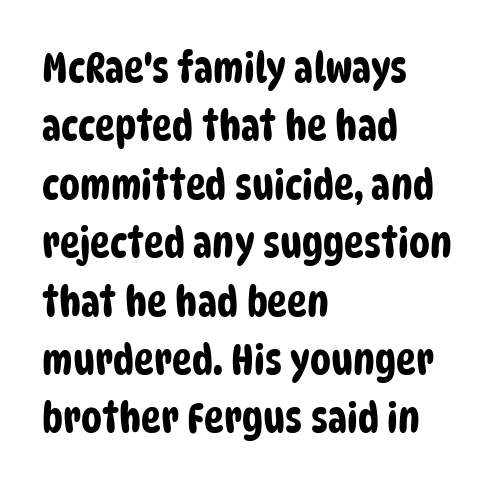
{"serif": "no", "width": "condensed", "stroke_contrast": "low", "x_height": "large", "monospaced": "no", "underline": "no", "align": "left", "line_spacing": "normal", "line_spacing_ratio": 1.39, "letter_spacing": "normal", "letter_spacing_em": 0.0, "glyph_px": 42}
